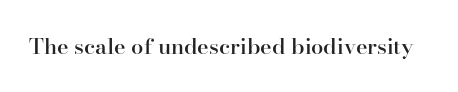
The image shows 22 px text type, upright; set normal letter spacing, not underlined.
